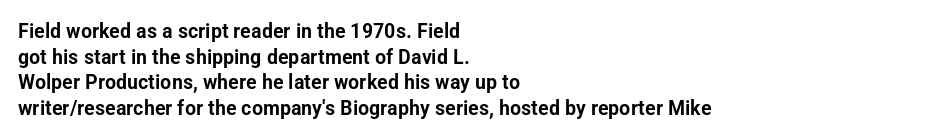
{"italic": "no", "underline": "no", "align": "left", "line_spacing_ratio": 1.22, "letter_spacing": "normal", "letter_spacing_em": 0.0, "glyph_px": 21}
